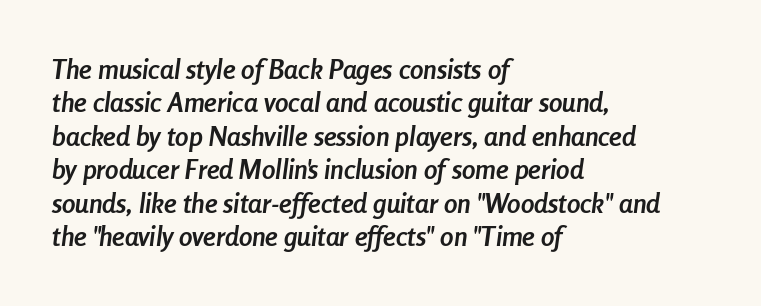
{"italic": "yes", "lean": "right", "slant_degrees": 8, "bold": "yes", "underline": "no", "align": "left", "line_spacing_ratio": 1.24, "letter_spacing": "normal", "letter_spacing_em": 0.0, "glyph_px": 27}
